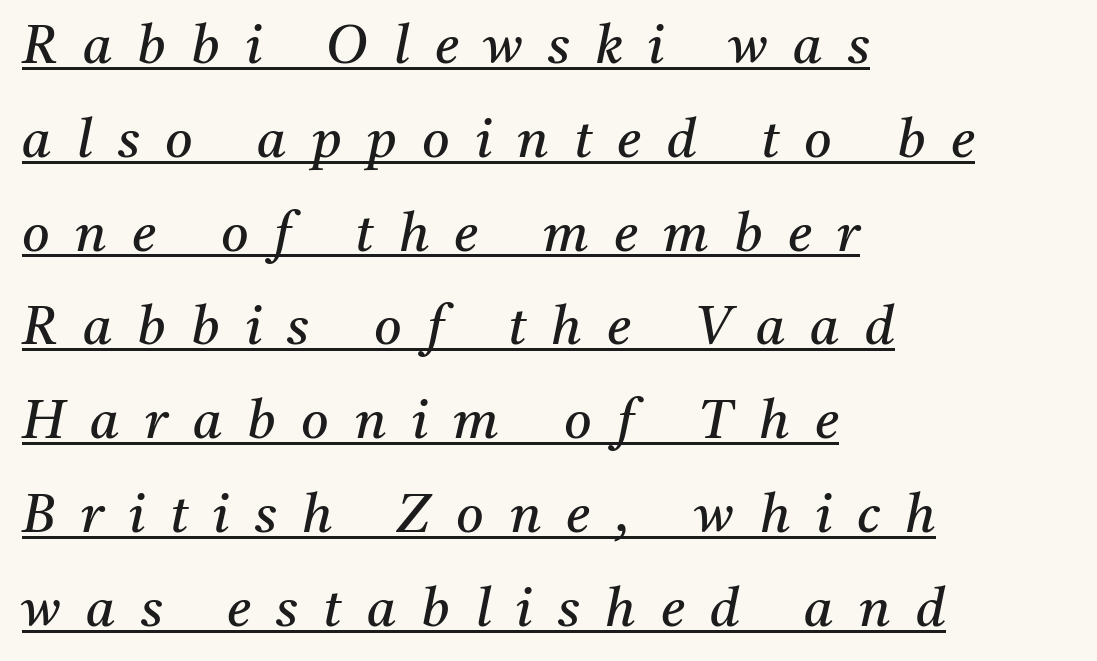
The weight tops out at a normal text grade. Students, observe the line beneath the letters — that is underlining. These lines are rendered in a variable-pitch font. It's the slanting kind of type.
